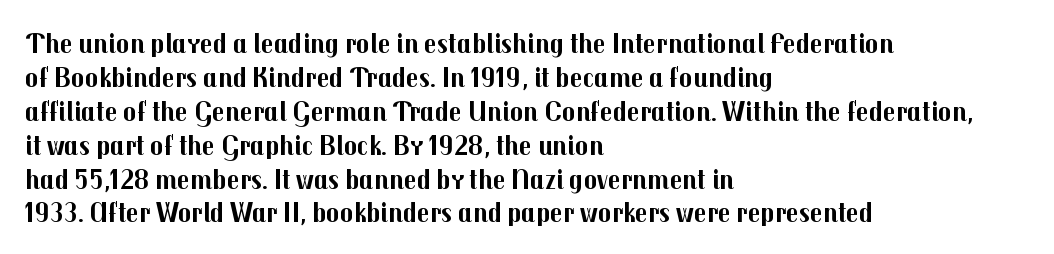
Every letter is thick-stroked: bold, no question. Each letter's strokes conclude bluntly, with no projecting serifs. The rendering anchors every line to the left-hand side. The face used here is rendered with its standard letterfit.
